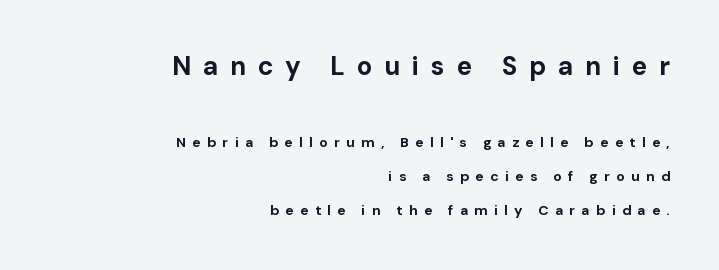
Here the first block reads like a headline and the second like body copy. The strip under each line holds only bare page. Inter-character spacing is expanded well beyond the font's built-in metrics. It's the straight-up-and-down kind of type. Reading down the block, your eye finds every line finishing at a fixed right position.
